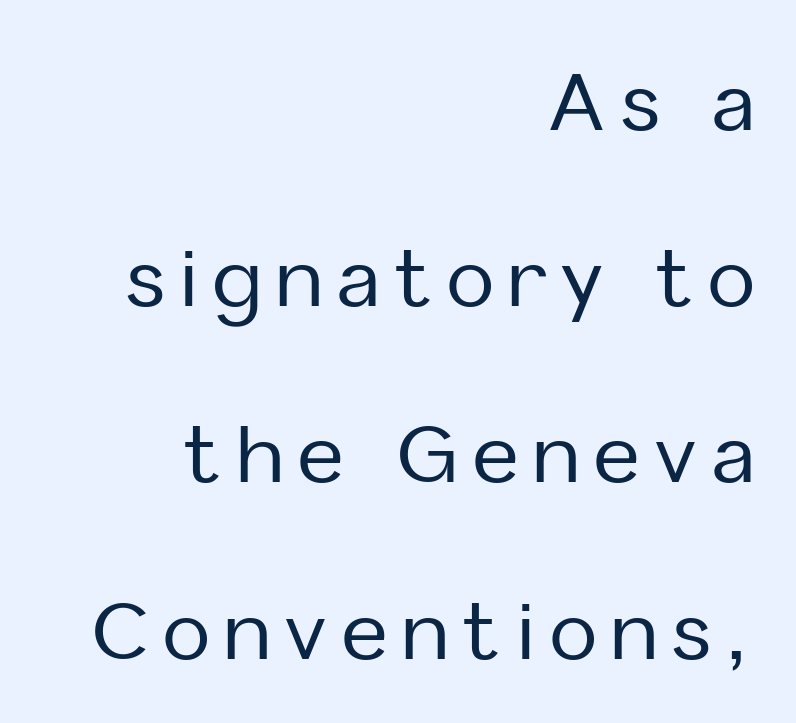
A typesetter would mark this as roman, not italic. The type family on display is of the sans-serif kind. The text block is weighted toward the right margin, trailing off unevenly leftward. Notice the wide empty band between every row — that's loose leading. Character widths vary here, with narrow letters taking less room than wide ones. The zone under the glyphs is completely vacant.
